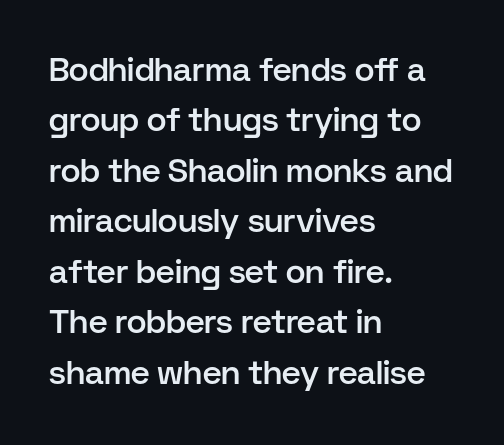
{"serif": "no", "italic": "no", "bold": "semi", "weight": "semibold", "width": "normal", "stroke_contrast": "low", "x_height": "medium", "monospaced": "no", "underline": "no", "align": "left", "line_spacing": "normal", "line_spacing_ratio": 1.53, "letter_spacing": "normal", "letter_spacing_em": 0.0, "glyph_px": 33}
